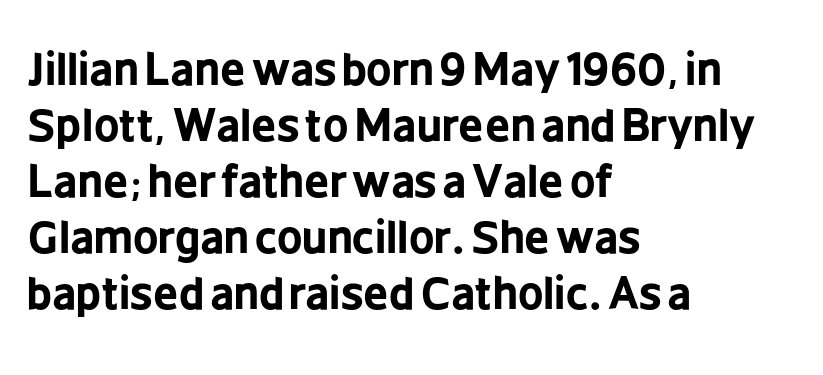
{"serif": "no", "italic": "no", "bold": "yes", "weight": "bold", "width": "condensed", "stroke_contrast": "low", "x_height": "medium", "monospaced": "no", "underline": "no", "align": "left", "line_spacing": "normal", "line_spacing_ratio": 1.27, "letter_spacing": "normal", "letter_spacing_em": 0.0, "glyph_px": 44}
